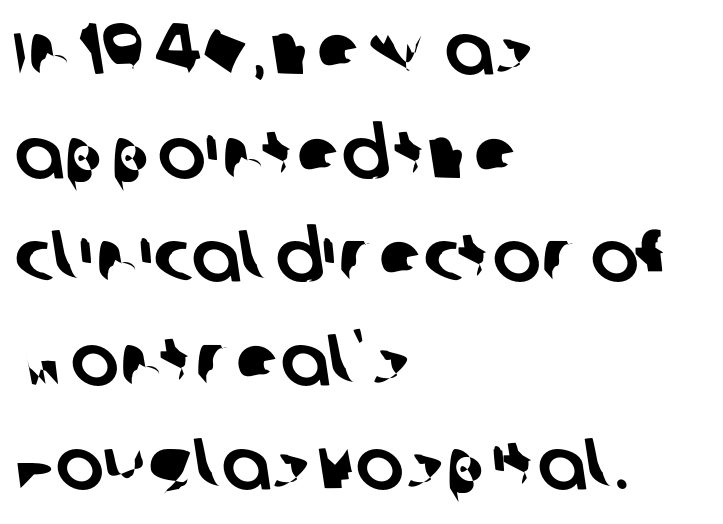
The image shows 72 px sans-serif type; set left-aligned, normal line spacing (1.44x), normal letter spacing, not underlined; low stroke contrast and a large x-height.
